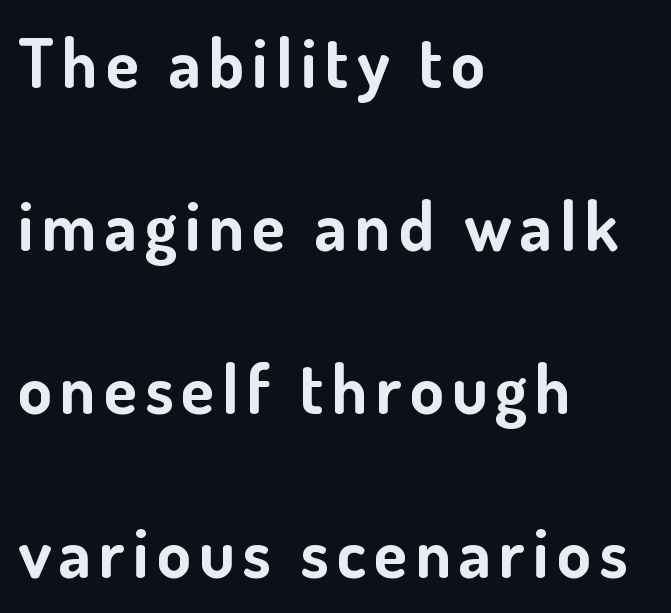
{"serif": "no", "italic": "no", "bold": "yes", "weight": "bold", "width": "normal", "stroke_contrast": "low", "x_height": "small", "monospaced": "no", "underline": "no", "align": "left", "line_spacing": "loose", "line_spacing_ratio": 2.4, "glyph_px": 68}
